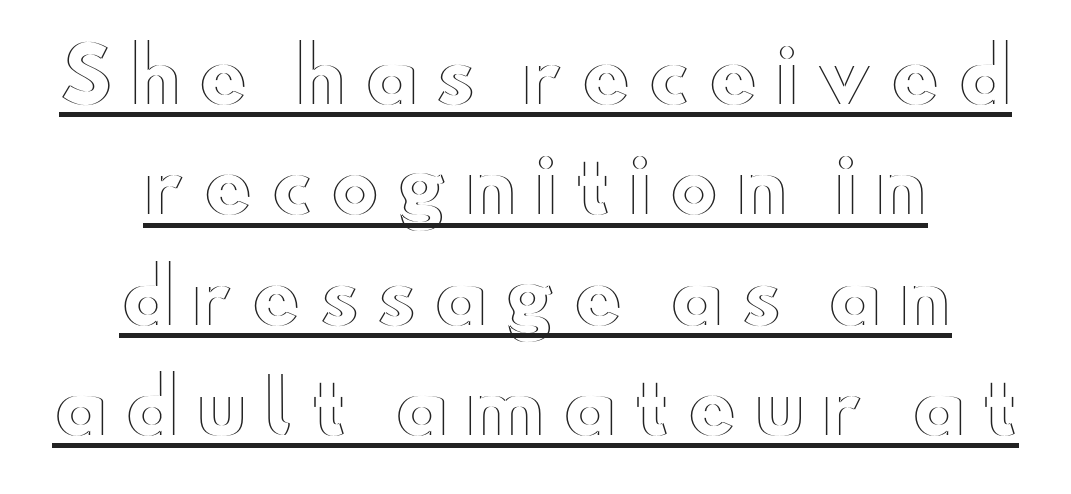
{"italic": "no", "width": "wide", "x_height": "small", "monospaced": "no", "underline": "yes", "align": "center", "line_spacing": "normal", "line_spacing_ratio": 1.49, "letter_spacing": "wide", "letter_spacing_em": 0.23, "glyph_px": 74}
